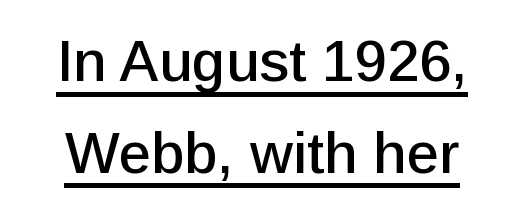
Whoever set this chose a conventional vertical rhythm. The lettering is marked with a stroke running underneath it. Spacing between characters is what you'd get straight out of the box. Tall strokes in this sample are plumb rather than angled. The face used here is proportionally spaced, like ordinary book or web type.
